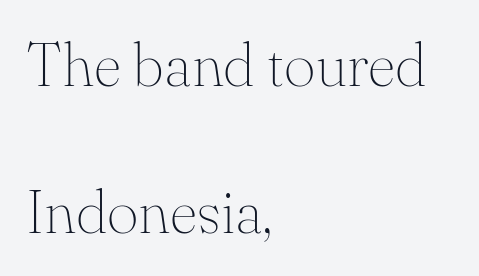
Q: Is the text bold? A: No.
Q: Is the text italic (slanted)? A: No, it is upright.
Q: Is the typeface a serif or a sans-serif typeface? A: Serif.
Q: Is the text underlined? A: No.
Q: How is the paragraph aligned? A: Left-aligned.
Q: Is the spacing between letters normal or unusually wide? A: Normal.
Q: Is the spacing between lines tight, normal or loose? A: Loose.
Q: Width (condensed, normal, or wide)? A: Normal.
Q: Stroke contrast? A: Medium.
Q: x-height? A: Small.
Q: Monospaced? A: No.
